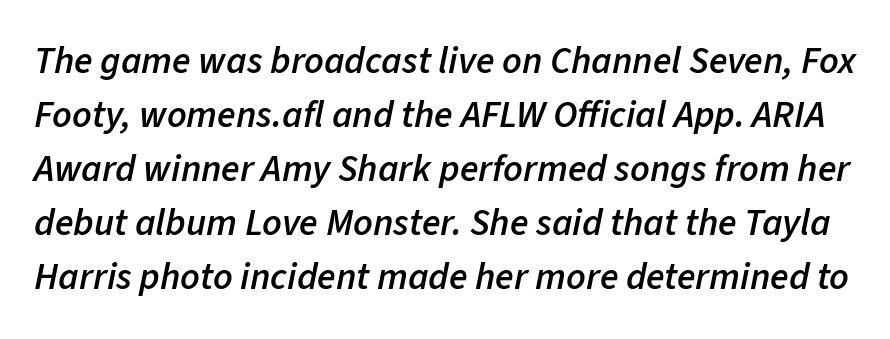
Q: Is the text bold? A: Semi-bold.
Q: Is the text italic (slanted)? A: Yes, it leans right by about 11 degrees.
Q: Is the text underlined? A: No.
Q: Is the spacing between letters normal or unusually wide? A: Normal.
Q: Is the spacing between lines tight, normal or loose? A: Normal.
Q: Width (condensed, normal, or wide)? A: Normal.
Q: Stroke contrast? A: Low.
Q: x-height? A: Medium.
Q: Monospaced? A: No.
